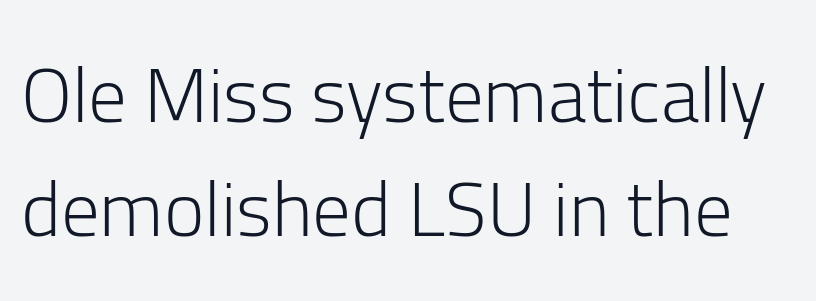
{"serif": "no", "italic": "no", "bold": "no", "weight": "light", "width": "normal", "stroke_contrast": "low", "x_height": "medium", "monospaced": "no", "underline": "no", "line_spacing": "normal", "line_spacing_ratio": 1.48, "letter_spacing": "normal", "letter_spacing_em": 0.0, "glyph_px": 77}
